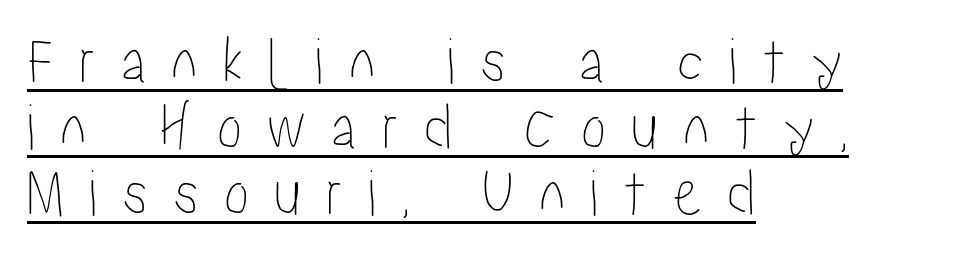
{"italic": "no", "width": "condensed", "stroke_contrast": "low", "x_height": "medium", "monospaced": "no", "underline": "yes", "align": "left", "line_spacing": "tight", "line_spacing_ratio": 0.97, "letter_spacing": "wide", "letter_spacing_em": 0.36, "glyph_px": 68}
